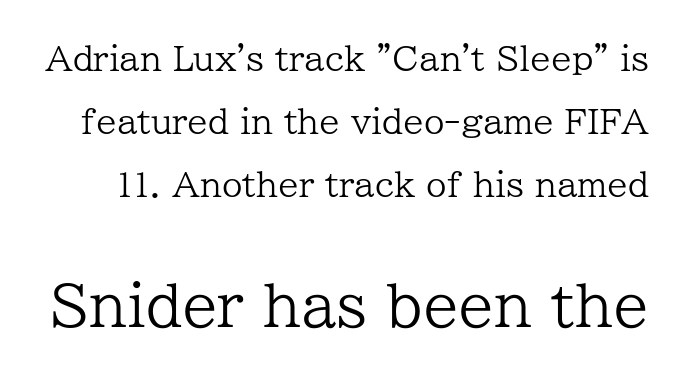
{"serif": "yes", "italic": "no", "bold": "no", "weight": "regular", "width": "normal", "stroke_contrast": "low", "x_height": "medium", "monospaced": "no", "underline": "no", "line_spacing": "loose", "line_spacing_ratio": 1.91, "letter_spacing": "normal", "letter_spacing_em": 0.0, "larger_block": "second", "size_ratio": 1.73, "glyph_px": 57}
